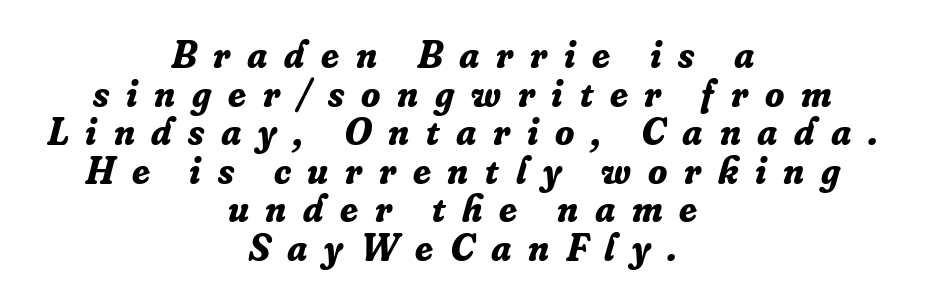
The image shows 39 px bold serif type, italic (leaning right); set centered, tight line spacing (0.99x), unusually wide letter spacing (+0.43 em), not underlined; low stroke contrast and a small x-height.
